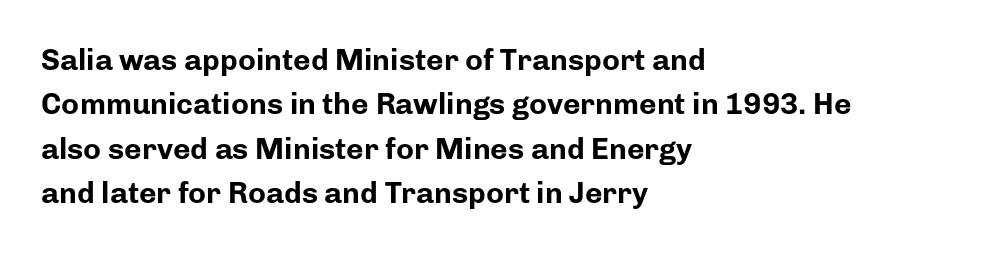
Q: Is the text bold? A: Yes.
Q: Is the text italic (slanted)? A: No, it is upright.
Q: Is the typeface a serif or a sans-serif typeface? A: Sans-serif.
Q: Is the text underlined? A: No.
Q: How is the paragraph aligned? A: Left-aligned.
Q: Is the spacing between letters normal or unusually wide? A: Normal.
Q: Is the spacing between lines tight, normal or loose? A: Normal.
Q: Width (condensed, normal, or wide)? A: Normal.
Q: Stroke contrast? A: Low.
Q: x-height? A: Medium.
Q: Monospaced? A: No.
